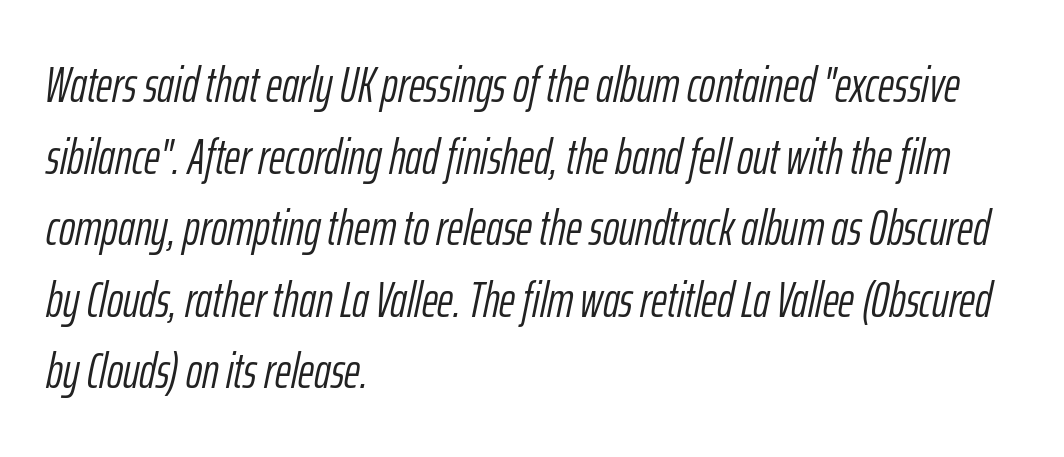
The image shows 49 px light, condensed type, italic (leaning right); set left-aligned, normal line spacing (1.46x), normal letter spacing, not underlined; low stroke contrast and a medium x-height.
